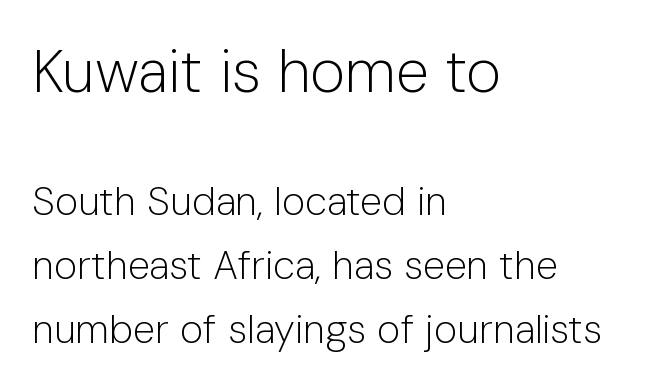
{"serif": "no", "italic": "no", "bold": "no", "weight": "light", "width": "normal", "stroke_contrast": "low", "x_height": "medium", "monospaced": "no", "underline": "no", "align": "left", "line_spacing": "normal", "line_spacing_ratio": 1.59, "letter_spacing": "normal", "letter_spacing_em": 0.0, "larger_block": "first", "size_ratio": 1.5, "glyph_px": 60}
